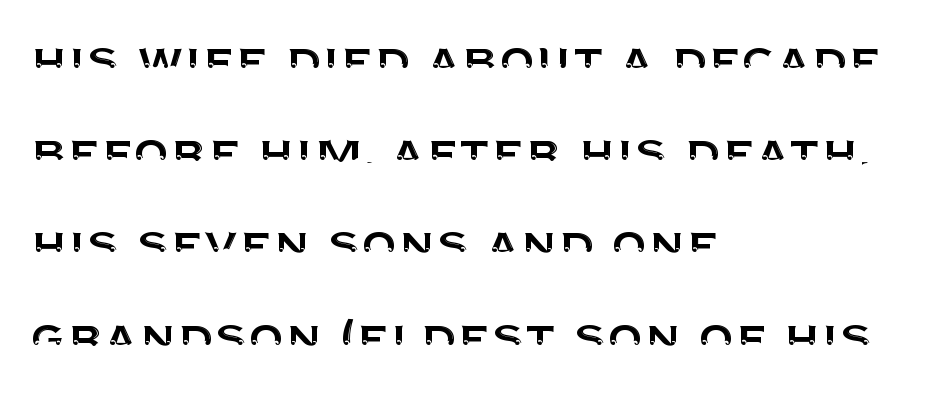
The image shows 58 px sans-serif type, upright; set left-aligned, normal line spacing (1.59x), normal letter spacing, not underlined; medium stroke contrast and a large x-height.
